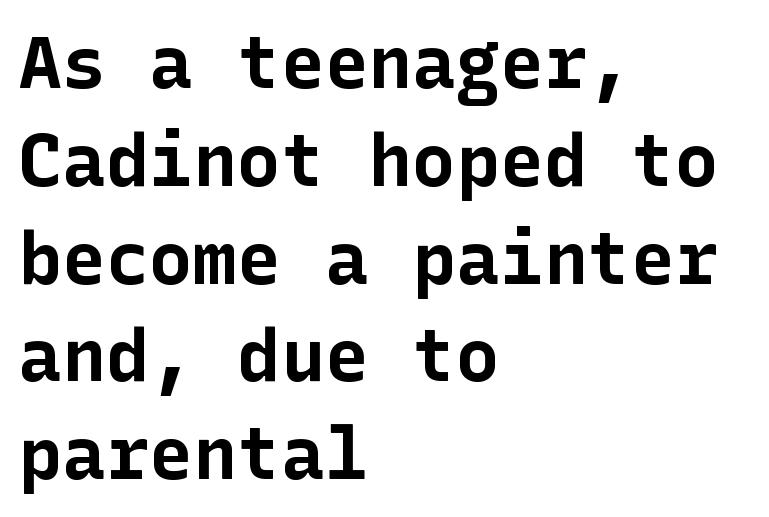
{"serif": "no", "italic": "no", "bold": "yes", "weight": "bold", "width": "normal", "stroke_contrast": "low", "x_height": "medium", "underline": "no", "align": "left", "line_spacing": "normal", "line_spacing_ratio": 1.34, "letter_spacing": "normal", "letter_spacing_em": 0.0, "glyph_px": 73}
